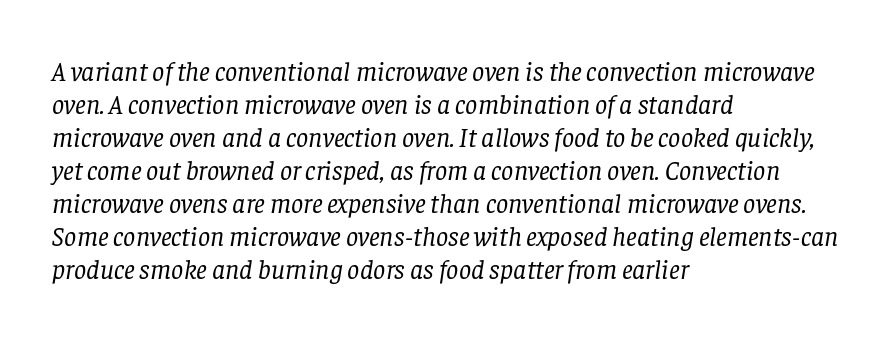
The image shows 27 px text type, italic (leaning right); set left-aligned, line spacing 1.22x, normal letter spacing, not underlined.
